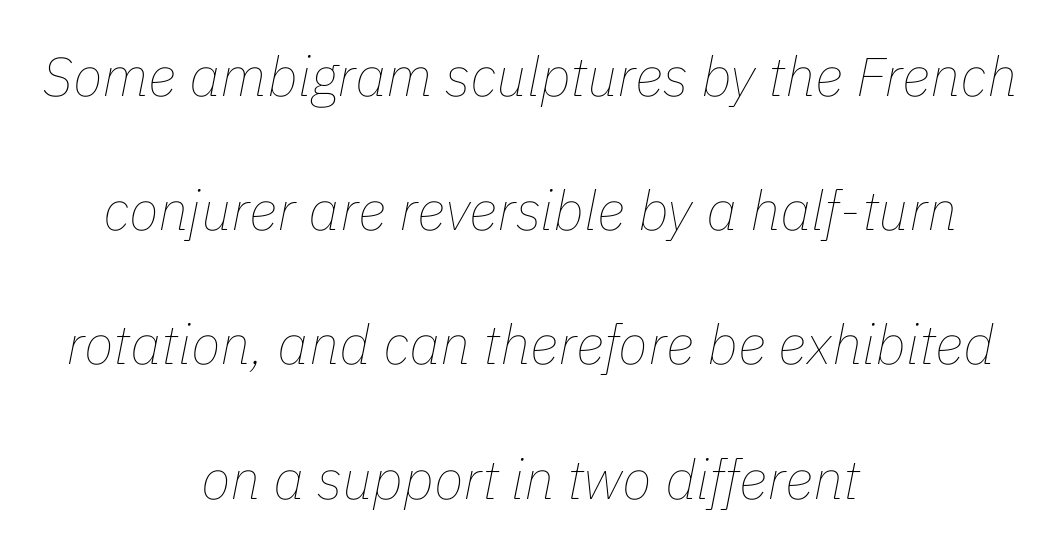
The image shows 55 px thin type, italic (leaning right); set centered, loose line spacing (2.44x), normal letter spacing, not underlined; low stroke contrast and a medium x-height.
